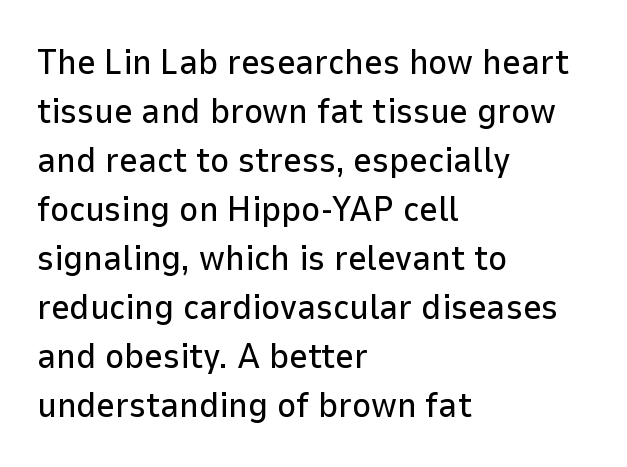
Q: Is the text italic (slanted)? A: No, it is upright.
Q: Is the typeface a serif or a sans-serif typeface? A: Sans-serif.
Q: Is the text underlined? A: No.
Q: How is the paragraph aligned? A: Left-aligned.
Q: Is the spacing between letters normal or unusually wide? A: Normal.
Q: Is the spacing between lines tight, normal or loose? A: Normal.
Q: Width (condensed, normal, or wide)? A: Normal.
Q: Stroke contrast? A: Low.
Q: x-height? A: Medium.
Q: Monospaced? A: No.
